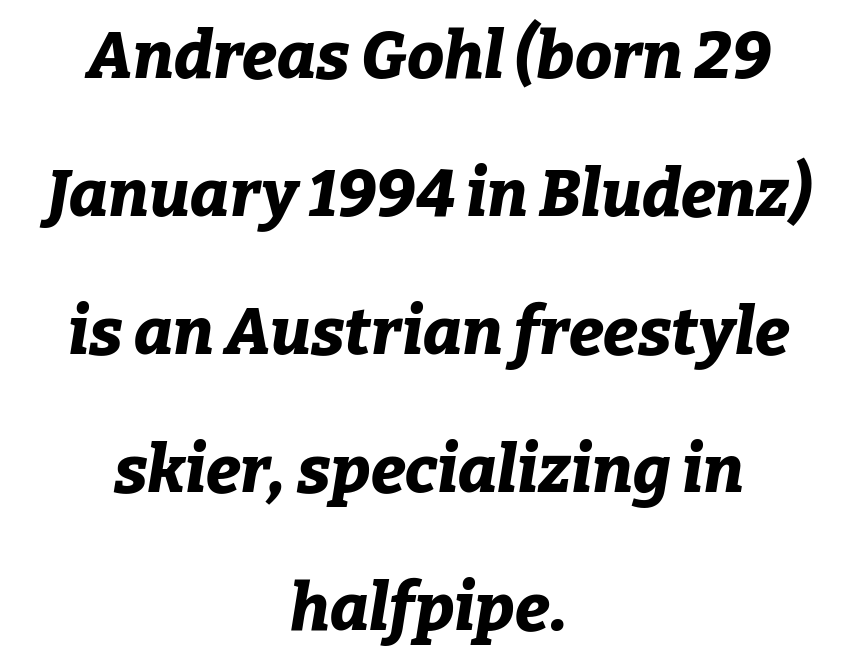
{"italic": "yes", "lean": "right", "slant_degrees": 9, "bold": "yes", "weight": "bold", "width": "normal", "stroke_contrast": "low", "x_height": "medium", "monospaced": "no", "underline": "no", "align": "center", "line_spacing": "loose", "line_spacing_ratio": 2.09, "letter_spacing": "normal", "letter_spacing_em": 0.0, "glyph_px": 66}
